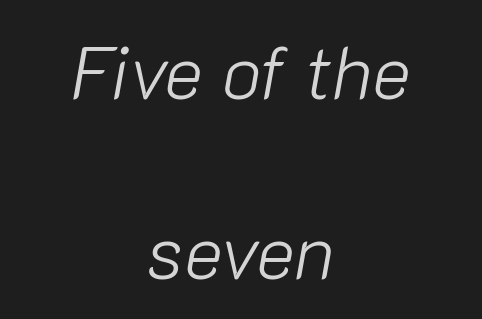
The image shows 74 px light type, italic (leaning right); set centered, loose line spacing (2.43x), normal letter spacing, not underlined; low stroke contrast and a medium x-height.
